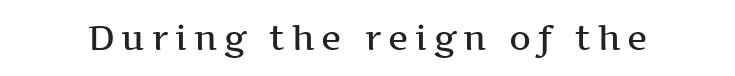
Style check: upright. In terms of letterspacing, this is a distinctly airy, spread setting. Weight check: semibold — heavier than regular, not quite bold. Check the space under the baseline: it is left empty. Spacing verdict: proportional, widths tailored to each character.
